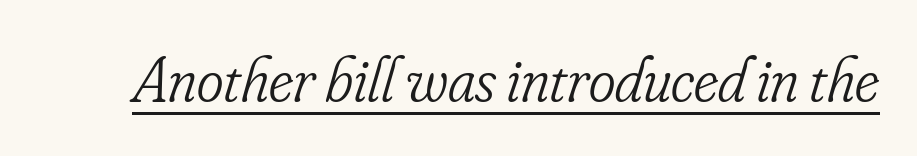
What stands out about the letter spacing? Nothing — it is the standard amount. A continuous stroke trails under the words, as in a hyperlink. Look at the bottom of the vertical strokes: they flare into serifs here. The rendering uses natural spacing where letterforms have individual widths. No heavy texture on the line: the type isn't bold. The typography opts for an oblique posture over an upright one.
